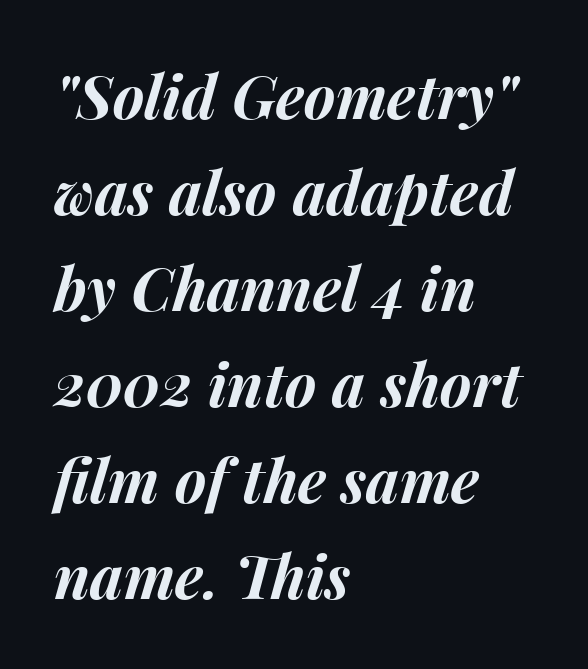
You could not count columns in this text — the font is proportionally spaced. Every row of glyphs begins at an identical x-position on the left. The rendering uses a bold face; every stroke is thick and dark. If you drew a line through each stem, it would be angled. A typesetter would call this zero additional tracking.
